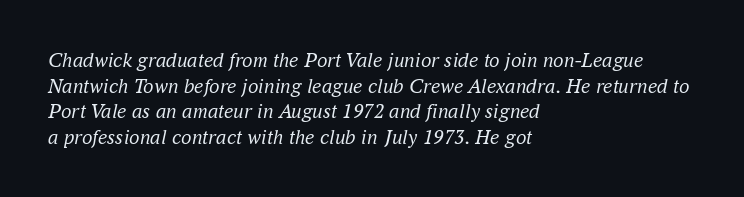
The setting favours the left margin, as ordinary paragraphs usually do. Letter spacing: default. Is this a heavy cut? Hardly; it is regular or lighter. Looking at the ascenders, they clearly lean. A bare baseline throughout the passage.
